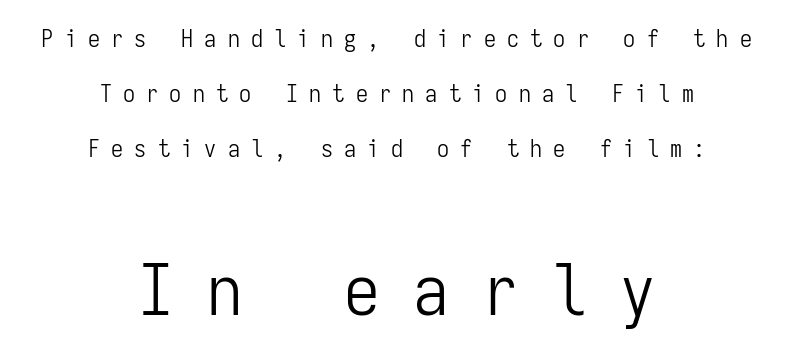
The characters display no serif detailing; their extremities are plain. The foot of each line stays bare and open. The passage shown is typed in a monospace face where columns stay perfectly aligned. This block would shrink considerably if given ordinary leading; it's expanded now. Top chunk: small. Bottom chunk: large. The strokes are not fattened; the text isn't bold.
